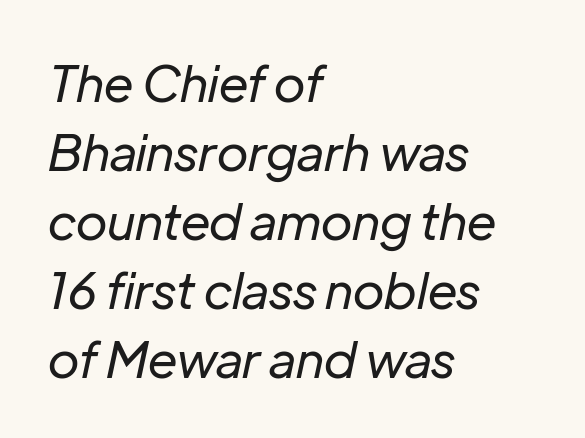
{"italic": "yes", "lean": "right", "slant_degrees": 12, "bold": "no", "weight": "regular", "width": "normal", "stroke_contrast": "low", "x_height": "medium", "monospaced": "no", "underline": "no", "align": "left", "line_spacing": "normal", "line_spacing_ratio": 1.38, "letter_spacing": "normal", "letter_spacing_em": 0.0, "glyph_px": 50}
